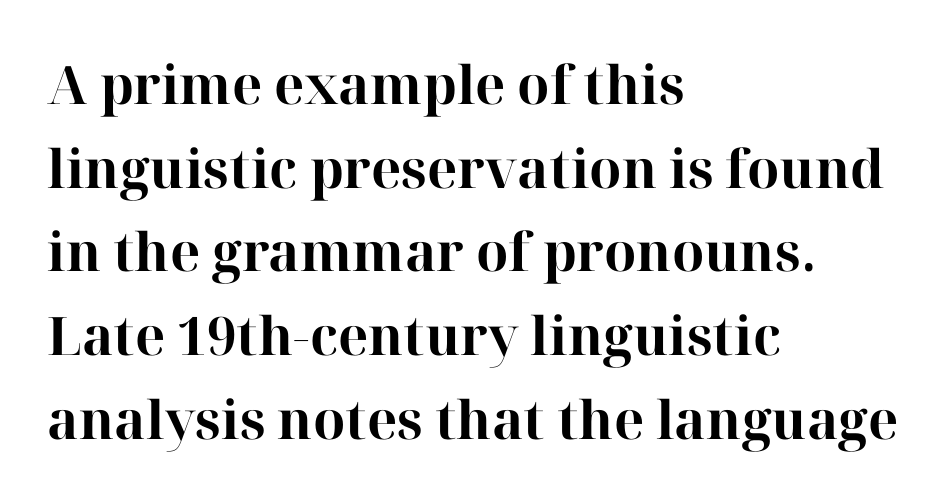
Each new line begins a customary step beneath the previous one. The rendering uses natural spacing where letterforms have individual widths. Look at the bottom of the vertical strokes: they flare into serifs here. The space directly below the letters is spotless. The font is running at its bold setting. The paragraph shown leans on its left margin.
